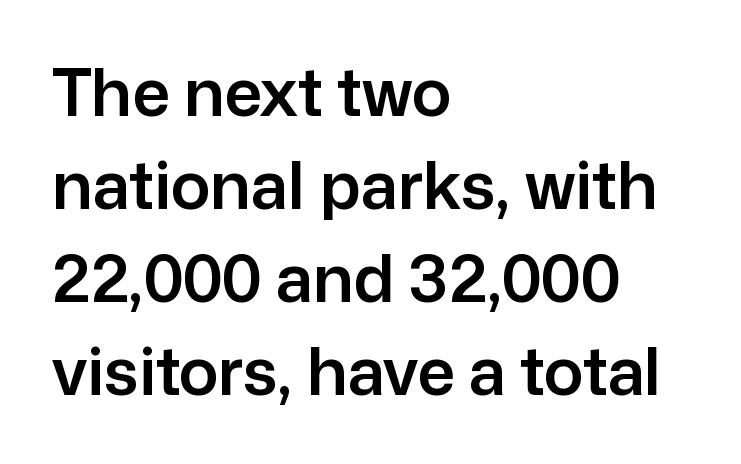
The image shows 66 px sans-serif type, upright; set left-aligned, normal line spacing (1.41x), normal letter spacing, not underlined; low stroke contrast and a medium x-height.
